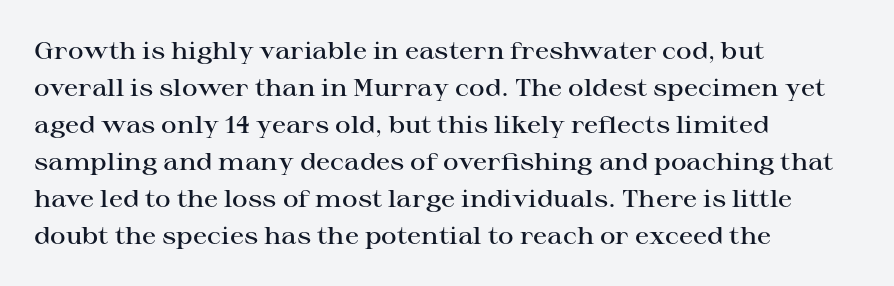
Leading matches the norm, producing a regular column. This is roman type, the default non-slanted kind. Students, note that the glyphs here touch the page at normal intervals. Anything drawn beneath the words? Only blank space.
